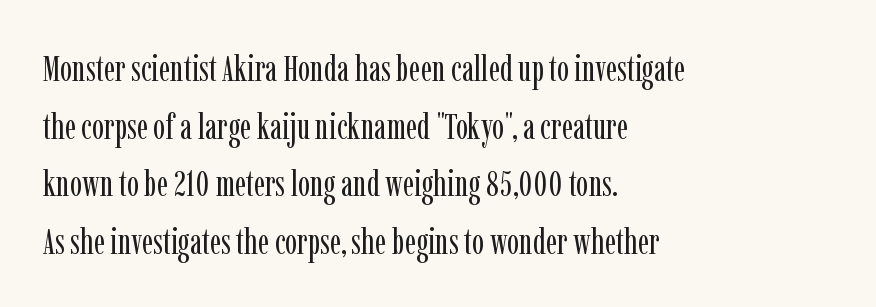
The image shows 36 px regular-weight, condensed serif type, upright; set left-aligned, normal line spacing (1.6x), normal letter spacing, not underlined; low stroke contrast and a medium x-height.
